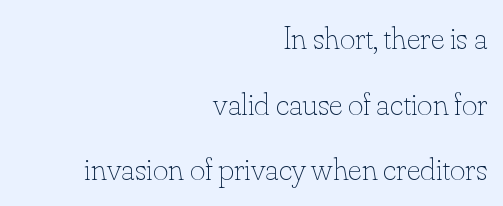
The image shows 33 px thin type, upright; set right-aligned, loose line spacing (1.99x), normal letter spacing, not underlined; low stroke contrast and a small x-height.
